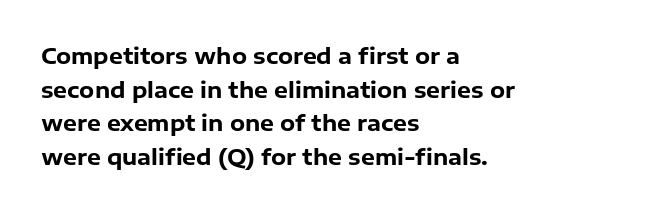
This sample is left-justified, so line endings fall wherever the words run out. Ascenders rise straight up at ninety degrees. Notice how descenders clear the ascenders below comfortably — that's standard leading. Is the type bold? Yes — the strokes are clearly thick and heavy.
